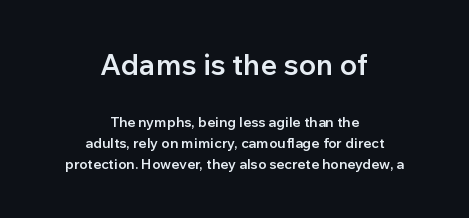
The image shows 29 px semibold sans-serif type, upright; set centered, normal line spacing (1.5x), normal letter spacing, not underlined; the first (top) block is 2.07x larger; low stroke contrast and a medium x-height.
